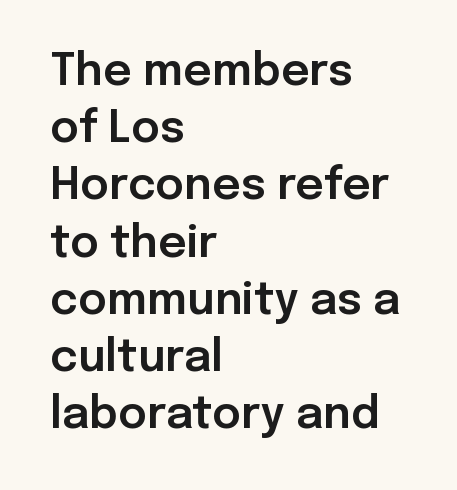
Type without underlining. Characters remain perfectly vertical along every line. This sample has the flowing, uneven cadence of proportional lettering. What's the leading like? Ordinary, nothing unusual. This rendering leaves character spacing at its baseline value. The ragged edge is on the right, which tells us the setting is flush left.
